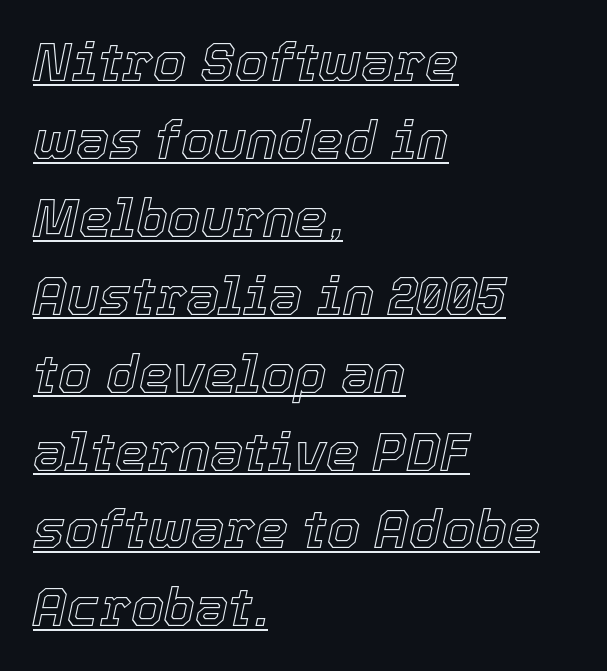
The image shows 53 px text type, italic (leaning right); set left-aligned, normal line spacing (1.47x), normal letter spacing, underlined; a medium x-height.
